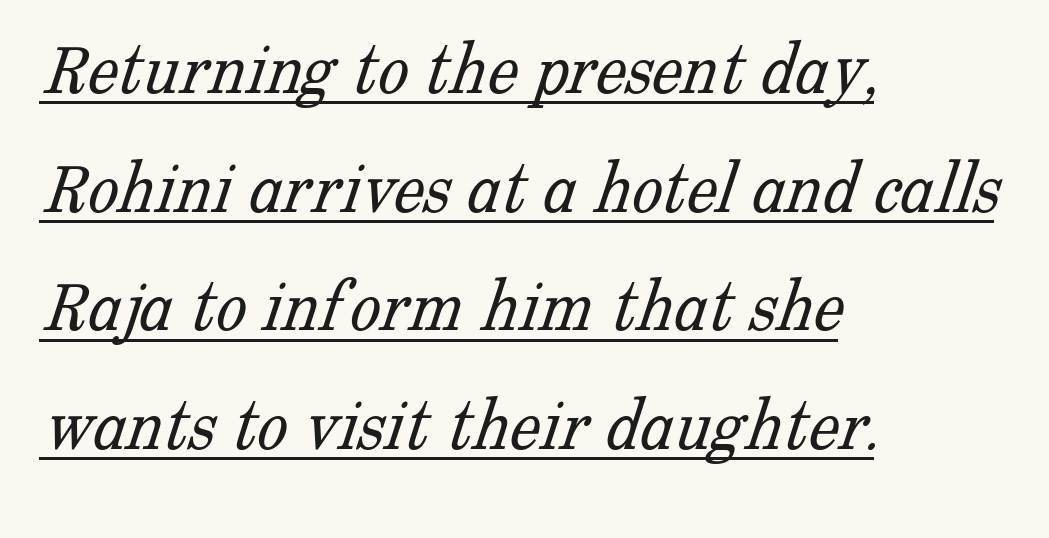
{"serif": "yes", "bold": "no", "weight": "light", "width": "normal", "stroke_contrast": "low", "x_height": "medium", "monospaced": "no", "underline": "yes", "align": "left", "line_spacing": "normal", "line_spacing_ratio": 1.54, "letter_spacing": "normal", "letter_spacing_em": 0.0, "glyph_px": 77}
